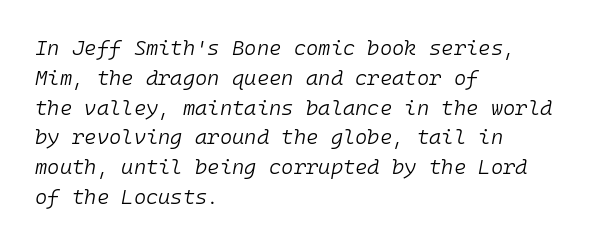
{"italic": "yes", "lean": "right", "slant_degrees": 10, "bold": "no", "underline": "no", "align": "left", "line_spacing": "normal", "line_spacing_ratio": 1.42, "letter_spacing": "normal", "letter_spacing_em": 0.0, "glyph_px": 21}
